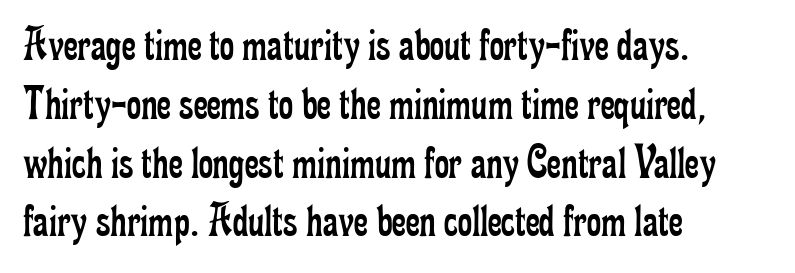
{"serif": "yes", "italic": "no", "bold": "no", "weight": "regular", "width": "condensed", "stroke_contrast": "low", "x_height": "small", "monospaced": "no", "underline": "no", "align": "left", "line_spacing_ratio": 1.2, "letter_spacing": "normal", "letter_spacing_em": 0.0, "glyph_px": 49}
